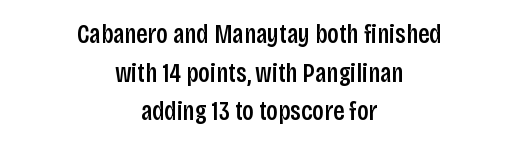
Q: Is the text bold? A: Semi-bold.
Q: Is the text italic (slanted)? A: No, it is upright.
Q: Is the text underlined? A: No.
Q: How is the paragraph aligned? A: Centered.
Q: Is the spacing between letters normal or unusually wide? A: Normal.
Q: Is the spacing between lines tight, normal or loose? A: Normal.
